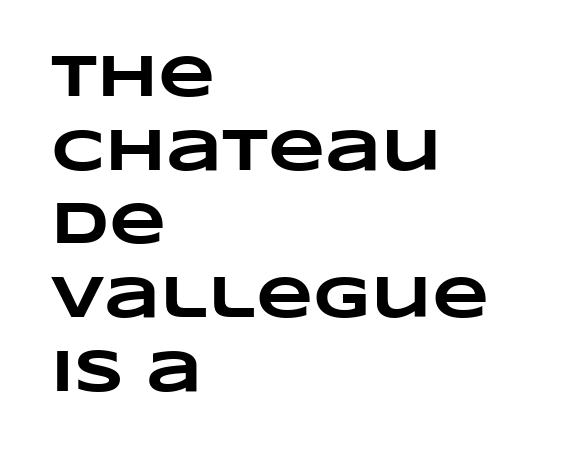
Layout note: lines flush left. Vertically, the passage feels balanced, rows spaced as you'd expect. Weight: bold. Tracking here is standard; glyphs follow each other at the usual distance.
